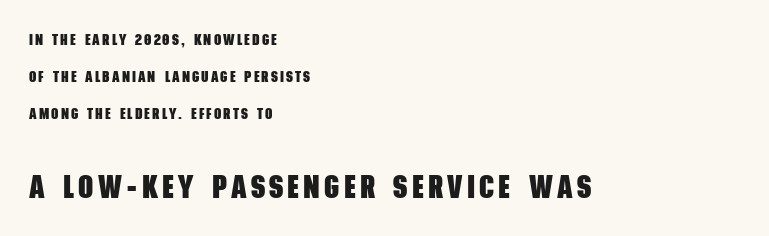
{"serif": "no", "bold": "yes", "weight": "heavy", "width": "condensed", "stroke_contrast": "low", "x_height": "large", "monospaced": "no", "underline": "no", "align": "left", "line_spacing": "loose", "line_spacing_ratio": 2.3, "larger_block": "second", "size_ratio": 2.06, "glyph_px": 33}
